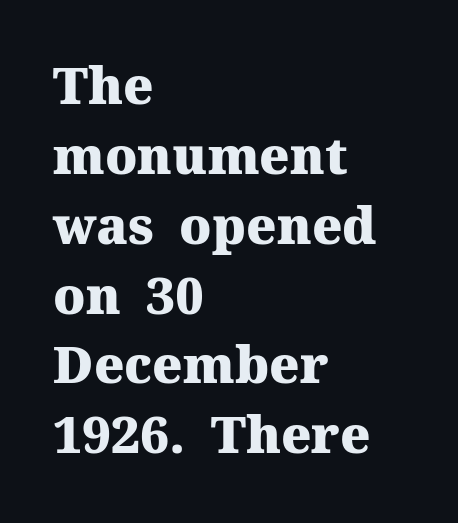
The image shows 51 px heavy serif type, upright; set left-aligned, normal line spacing (1.37x), normal letter spacing, not underlined; medium stroke contrast and a medium x-height.
